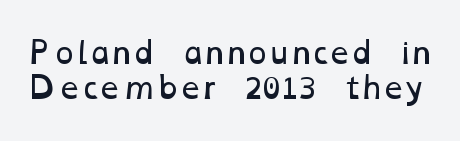
Letters rest on an invisible, unmarked baseline. A typesetter would call this proportional, since set widths differ per character. Tracking value appears to be zero — textbook default spacing. Compared with a typical body face, this is equally light or lighter still.
